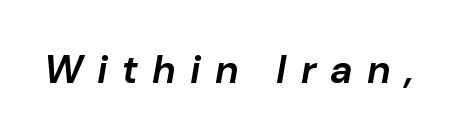
{"italic": "yes", "lean": "right", "slant_degrees": 10, "bold": "yes", "weight": "bold", "width": "normal", "stroke_contrast": "low", "x_height": "medium", "monospaced": "no", "underline": "no", "letter_spacing": "wide", "letter_spacing_em": 0.36, "glyph_px": 39}
